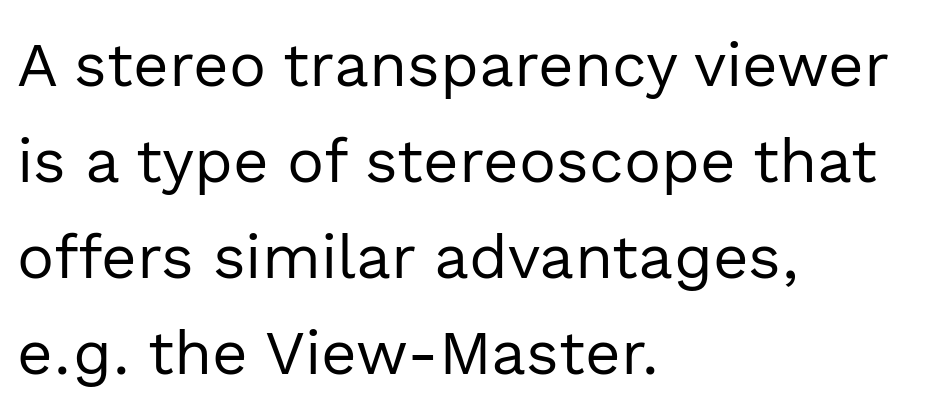
Compared with a typical body face, this is equally light or lighter still. A bare baseline throughout the passage. Classification — sans serif. The lines sit at an ordinary, default distance from one another. You could call the tracking neutral — neither tight nor loose.
